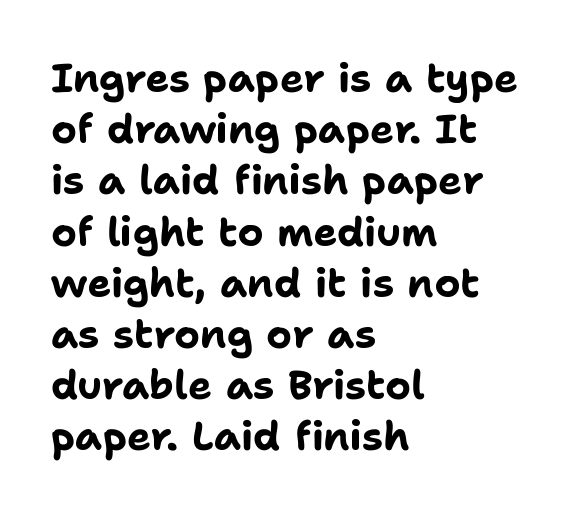
Q: Is the text bold? A: Yes.
Q: Is the text italic (slanted)? A: No, it is upright.
Q: Is the typeface a serif or a sans-serif typeface? A: Sans-serif.
Q: Is the text underlined? A: No.
Q: How is the paragraph aligned? A: Left-aligned.
Q: Is the spacing between letters normal or unusually wide? A: Normal.
Q: Is the spacing between lines tight, normal or loose? A: Normal.
Q: Width (condensed, normal, or wide)? A: Normal.
Q: Stroke contrast? A: Low.
Q: x-height? A: Medium.
Q: Monospaced? A: No.
